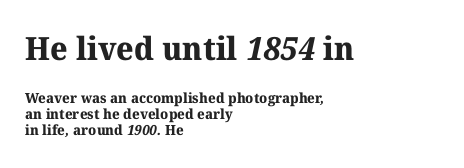
The lines in this sample share a left origin and differ only in where they stop. The initial chunk of copy outweighs the following chunk in type size. The letters advance in unequal steps, a hallmark of proportional type. Stroke terminals: seriffed. A clean baseline with only descenders dipping below it.
